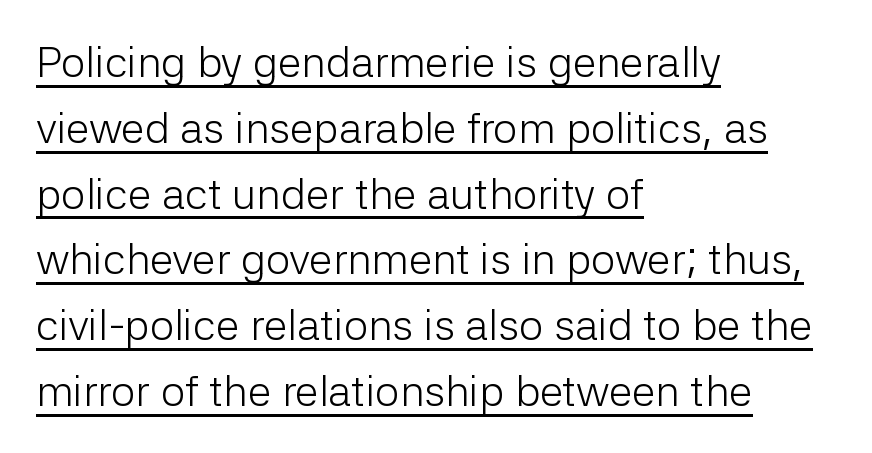
{"serif": "no", "italic": "no", "bold": "no", "weight": "light", "width": "normal", "stroke_contrast": "low", "x_height": "medium", "monospaced": "no", "underline": "yes", "align": "left", "line_spacing": "normal", "line_spacing_ratio": 1.53, "letter_spacing": "normal", "letter_spacing_em": 0.0, "glyph_px": 43}
